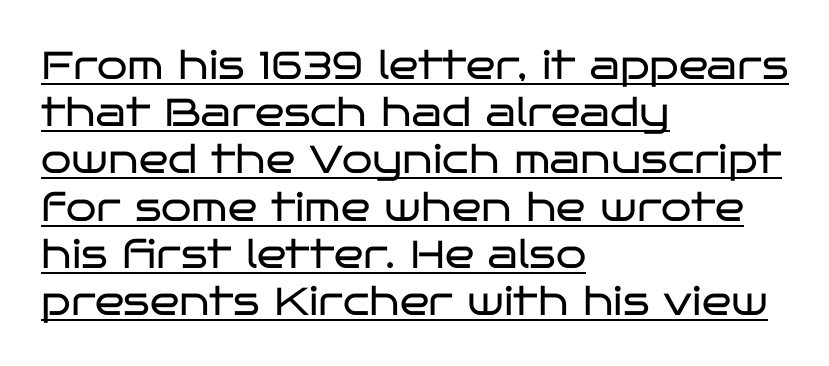
{"serif": "no", "italic": "no", "bold": "no", "weight": "regular", "width": "wide", "stroke_contrast": "low", "x_height": "large", "monospaced": "no", "underline": "yes", "align": "left", "line_spacing_ratio": 1.21, "letter_spacing": "normal", "letter_spacing_em": 0.0, "glyph_px": 39}
